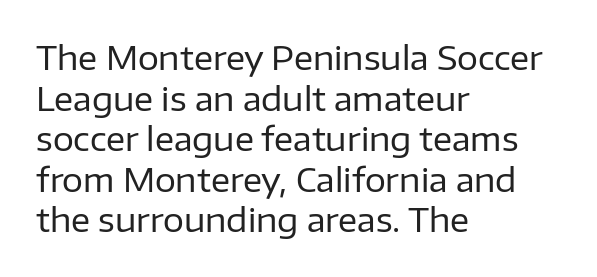
{"serif": "no", "italic": "no", "bold": "no", "weight": "regular", "width": "normal", "stroke_contrast": "low", "x_height": "medium", "monospaced": "no", "underline": "no", "align": "left", "line_spacing_ratio": 1.23, "letter_spacing": "normal", "letter_spacing_em": 0.0, "glyph_px": 33}
